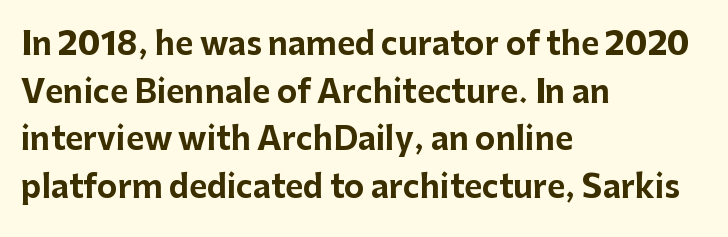
Q: Is the text bold? A: Yes.
Q: Is the text italic (slanted)? A: No, it is upright.
Q: Is the typeface a serif or a sans-serif typeface? A: Sans-serif.
Q: Is the text underlined? A: No.
Q: How is the paragraph aligned? A: Left-aligned.
Q: Is the spacing between letters normal or unusually wide? A: Normal.
Q: Is the spacing between lines tight, normal or loose? A: Normal.
Q: Width (condensed, normal, or wide)? A: Normal.
Q: Stroke contrast? A: Low.
Q: x-height? A: Medium.
Q: Monospaced? A: No.
